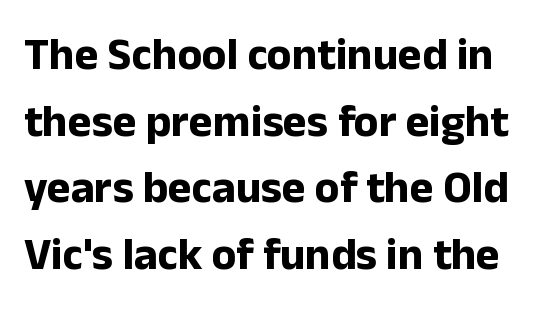
{"serif": "no", "italic": "no", "bold": "yes", "weight": "bold", "width": "normal", "stroke_contrast": "low", "x_height": "medium", "monospaced": "no", "underline": "no", "line_spacing": "normal", "line_spacing_ratio": 1.48, "letter_spacing": "normal", "letter_spacing_em": 0.0, "glyph_px": 45}
